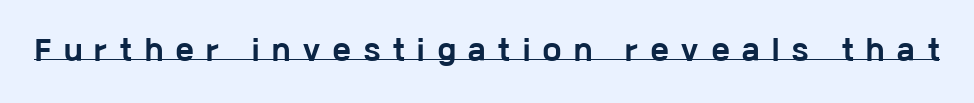
Weight: bold. Glyph-to-glyph distance is far greater than everyday printed text. Students, observe the line beneath the letters — that is underlining. Posture: straight, roman, zero tilt.
